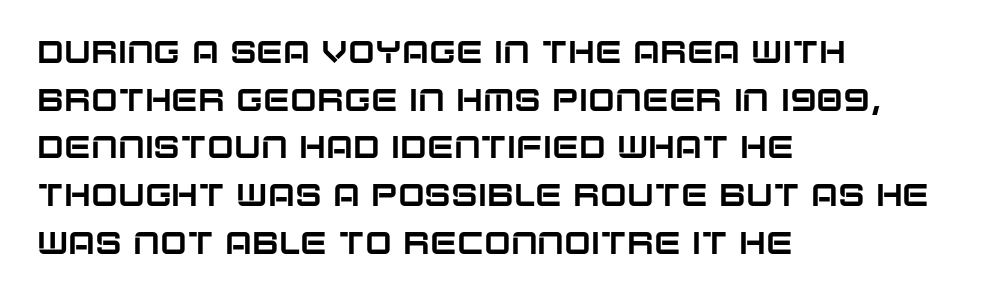
The image shows 32 px sans-serif type, upright; set left-aligned, normal line spacing (1.49x), normal letter spacing, not underlined; low stroke contrast and a large x-height.
